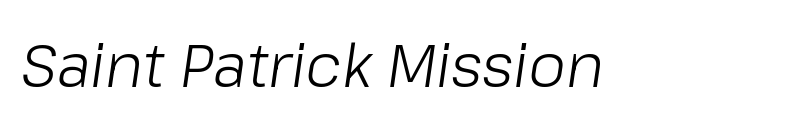
{"italic": "yes", "lean": "right", "slant_degrees": 8, "bold": "no", "weight": "light", "width": "normal", "stroke_contrast": "low", "x_height": "medium", "monospaced": "no", "underline": "no", "letter_spacing": "normal", "letter_spacing_em": 0.0, "glyph_px": 61}
